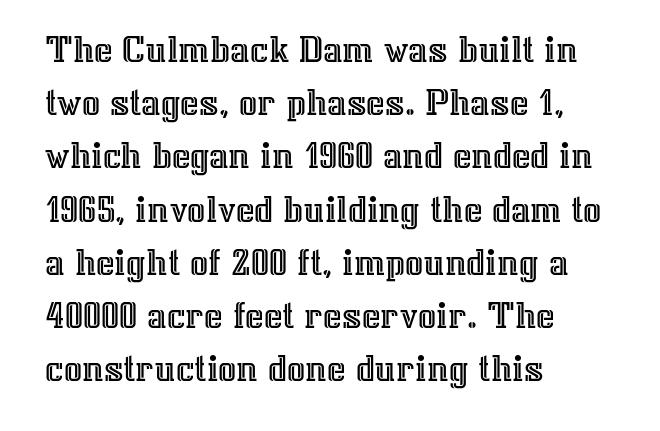
The specimen reads as upright at a glance. You could call the tracking neutral — neither tight nor loose. Do the characters align in a grid? No, the font is proportional. The paragraph shown leans on its left margin.
